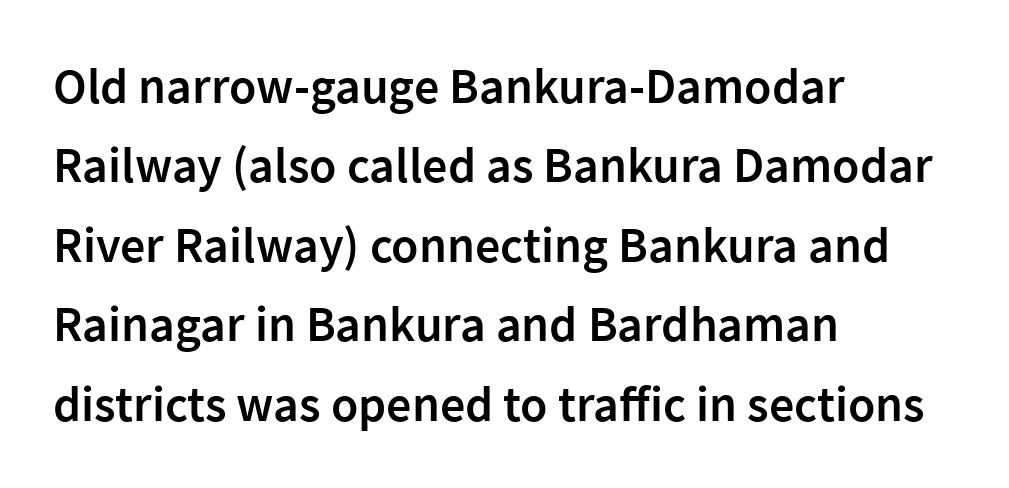
The image shows 50 px semibold sans-serif type, upright; set left-aligned, normal line spacing (1.59x), normal letter spacing, not underlined; low stroke contrast and a medium x-height.
